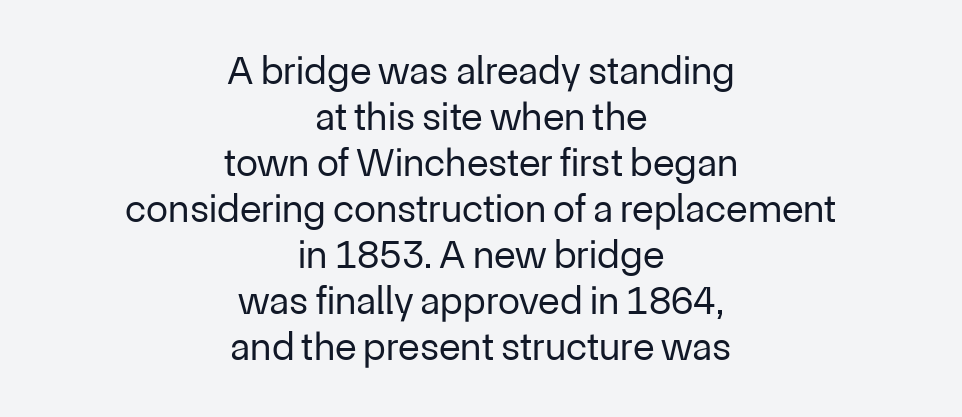
{"serif": "no", "italic": "no", "bold": "no", "weight": "regular", "width": "normal", "stroke_contrast": "low", "x_height": "medium", "monospaced": "no", "underline": "no", "align": "center", "line_spacing": "tight", "line_spacing_ratio": 1.15, "letter_spacing": "normal", "letter_spacing_em": 0.0, "glyph_px": 40}
